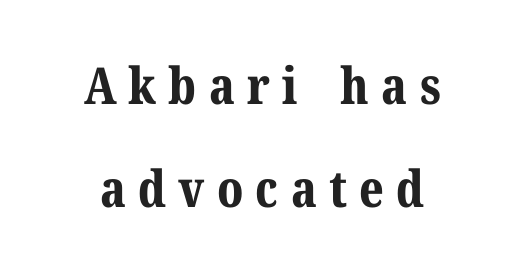
Q: Is the text bold? A: Yes.
Q: Is the text italic (slanted)? A: No, it is upright.
Q: Is the typeface a serif or a sans-serif typeface? A: Serif.
Q: Is the text underlined? A: No.
Q: Is the spacing between letters normal or unusually wide? A: Unusually wide.
Q: Is the spacing between lines tight, normal or loose? A: Loose.
Q: Width (condensed, normal, or wide)? A: Normal.
Q: Stroke contrast? A: Medium.
Q: x-height? A: Medium.
Q: Monospaced? A: No.
